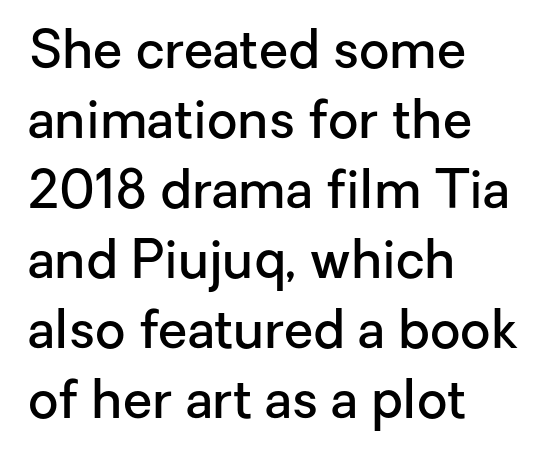
The image shows 53 px semibold sans-serif type, upright; set left-aligned, normal line spacing (1.32x), normal letter spacing, not underlined; low stroke contrast and a medium x-height.
